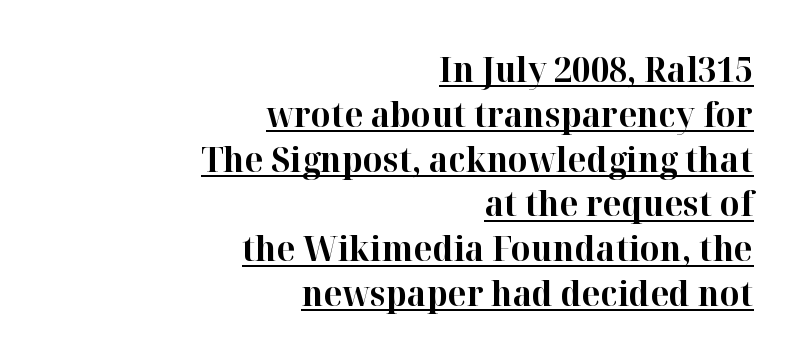
Q: Is the text bold? A: Yes.
Q: Is the text italic (slanted)? A: No, it is upright.
Q: Is the typeface a serif or a sans-serif typeface? A: Serif.
Q: Is the text underlined? A: Yes.
Q: How is the paragraph aligned? A: Right-aligned.
Q: Is the spacing between letters normal or unusually wide? A: Normal.
Q: Is the spacing between lines tight, normal or loose? A: Normal.
Q: Width (condensed, normal, or wide)? A: Normal.
Q: Stroke contrast? A: High.
Q: x-height? A: Medium.
Q: Monospaced? A: No.
